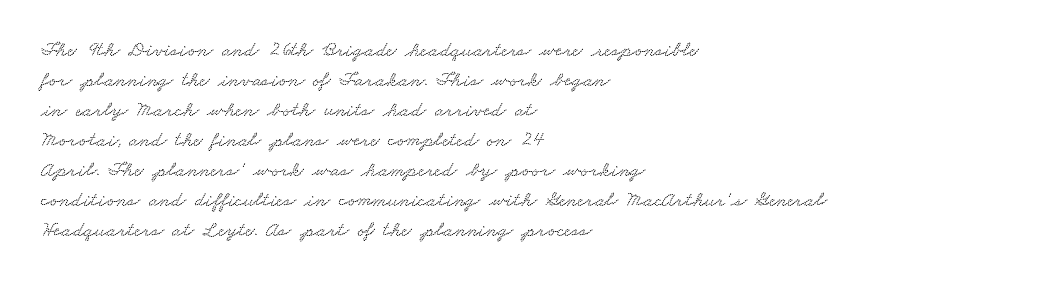
The image shows 21 px text type; set left-aligned, normal line spacing (1.43x), normal letter spacing, not underlined.
